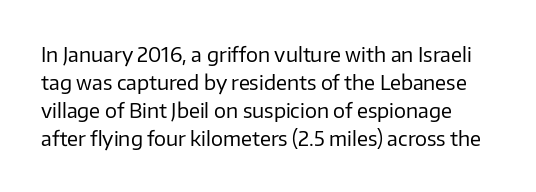
The horizontal fit of the characters is conventional and even. Interline gaps are of average width in this sample. Weight class: somewhere from thin through regular. Anything drawn beneath the words? Only blank space. Notice how the stems are strictly vertical — no italics here.
